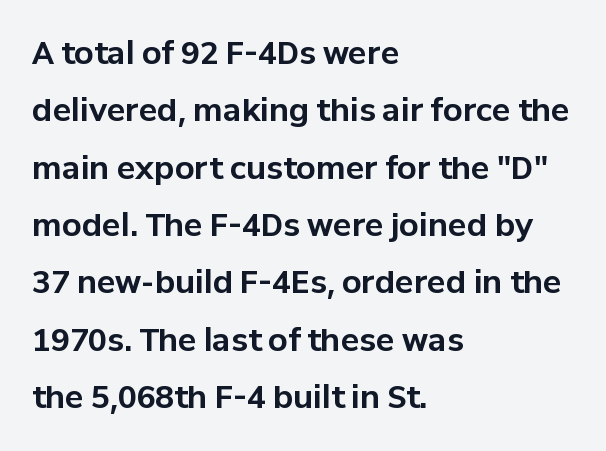
A dark, heavy texture on the line: the type is bold. Rule under the text: the space is simply empty. It's the straight-up-and-down kind of type. Nothing sits at the stroke ends, so this counts as sans-serif. Teacher's note: observe the even left margin — that is flush-left alignment.
